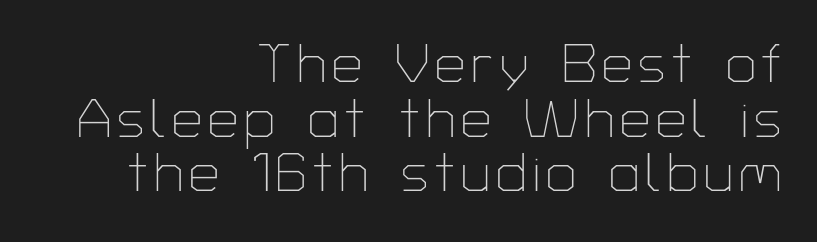
The image shows 54 px thin sans-serif type, upright; set right-aligned, tight line spacing (1.01x), not underlined; low stroke contrast and a medium x-height.
